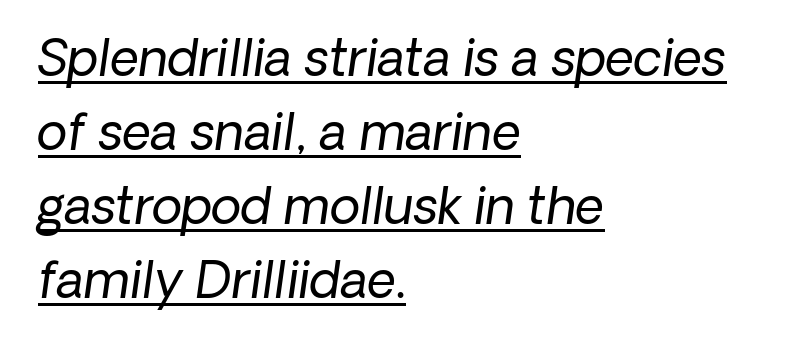
{"serif": "no", "bold": "no", "weight": "regular", "width": "normal", "stroke_contrast": "low", "x_height": "medium", "monospaced": "no", "underline": "yes", "align": "left", "line_spacing": "normal", "line_spacing_ratio": 1.48, "letter_spacing": "normal", "letter_spacing_em": 0.0, "glyph_px": 50}
